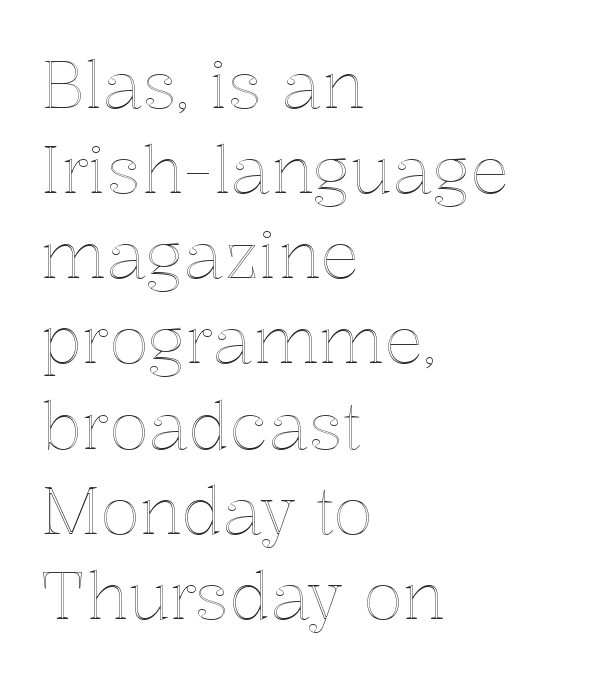
Each line starts at the same left margin while the right side varies. Students, note that the glyphs here touch the page at normal intervals. Italic? Not at all — the glyphs are vertical. Character widths vary here, with narrow letters taking less room than wide ones.
